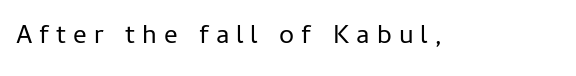
Q: Is the text bold? A: No.
Q: Is the text italic (slanted)? A: No, it is upright.
Q: Is the text underlined? A: No.
Q: Is the spacing between letters normal or unusually wide? A: Unusually wide.
